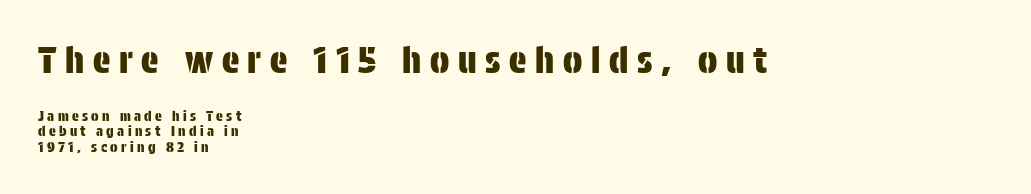
Q: Is the text italic (slanted)? A: No, it is upright.
Q: Is the typeface a serif or a sans-serif typeface? A: Sans-serif.
Q: Is the text underlined? A: No.
Q: How is the paragraph aligned? A: Left-aligned.
Q: Is the spacing between letters normal or unusually wide? A: Unusually wide.
Q: Is the spacing between lines tight, normal or loose? A: Tight.
Q: Which block of text is set in a larger size, the first (top) or the second (bottom)? A: The first (top) one.
Q: Width (condensed, normal, or wide)? A: Condensed.
Q: Stroke contrast? A: Low.
Q: x-height? A: Large.
Q: Monospaced? A: No.
